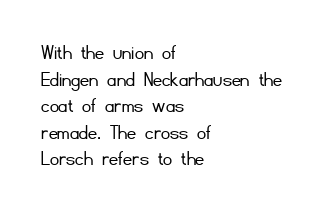
Q: Is the text bold? A: No.
Q: Is the text italic (slanted)? A: No, it is upright.
Q: Is the text underlined? A: No.
Q: How is the paragraph aligned? A: Left-aligned.
Q: Is the spacing between letters normal or unusually wide? A: Normal.
